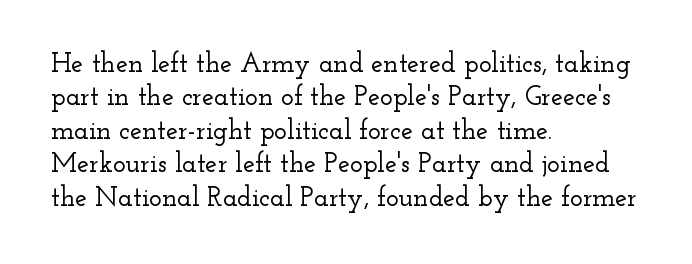
The image shows 27 px text type, upright; set left-aligned, line spacing 1.24x, normal letter spacing, not underlined.
